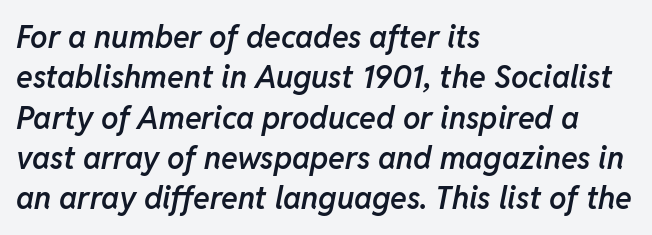
The image shows 31 px semibold type, italic (leaning right); set left-aligned, normal line spacing (1.3x), normal letter spacing, not underlined; low stroke contrast and a medium x-height.
